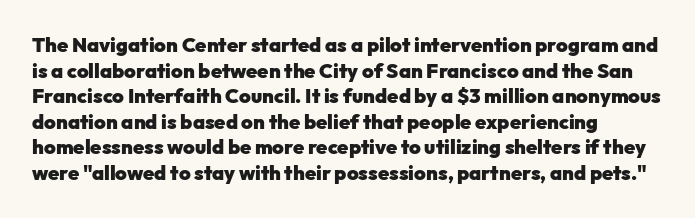
Q: Is the text bold? A: Yes.
Q: Is the text italic (slanted)? A: No, it is upright.
Q: Is the text underlined? A: No.
Q: How is the paragraph aligned? A: Left-aligned.
Q: Is the spacing between letters normal or unusually wide? A: Normal.
Q: Is the spacing between lines tight, normal or loose? A: Normal.
